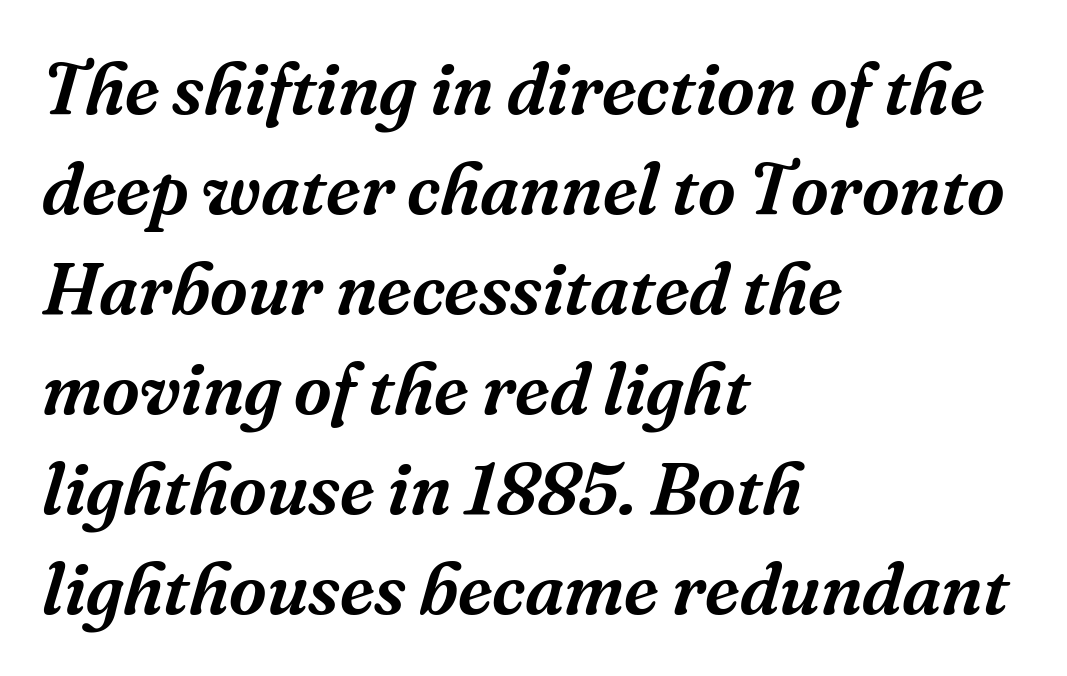
{"serif": "yes", "italic": "yes", "lean": "right", "slant_degrees": 16, "width": "normal", "stroke_contrast": "medium", "x_height": "medium", "monospaced": "no", "underline": "no", "align": "left", "line_spacing": "normal", "line_spacing_ratio": 1.37, "letter_spacing": "normal", "letter_spacing_em": 0.0, "glyph_px": 73}
